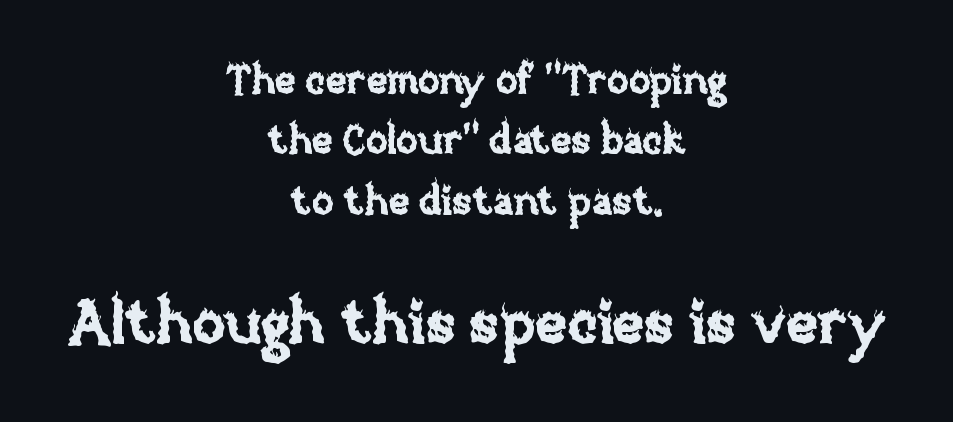
The image shows 60 px text type, upright; set centered, normal line spacing (1.51x), normal letter spacing, not underlined; the second (bottom) block is 1.5x larger; low stroke contrast and a large x-height.
